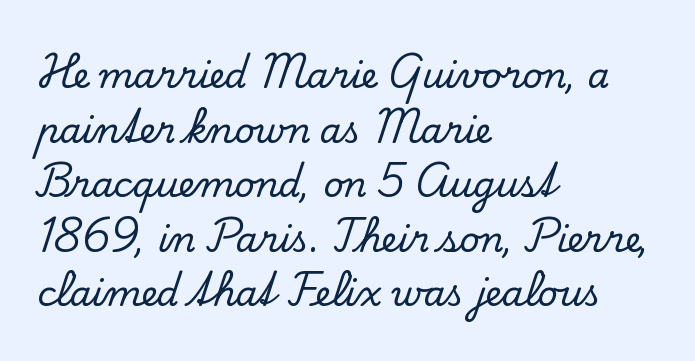
The image shows 35 px serif type; set left-aligned, normal line spacing (1.56x), normal letter spacing, not underlined; low stroke contrast and a small x-height.
